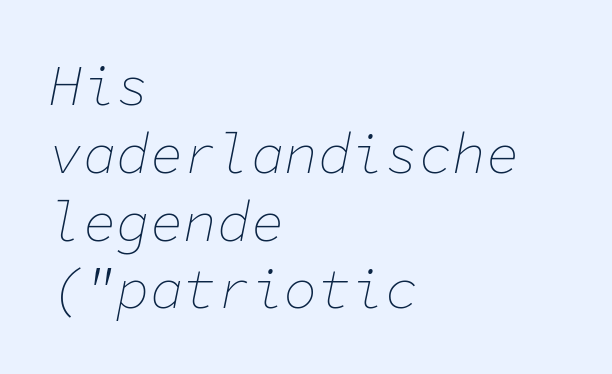
The image shows 56 px thin type, italic (leaning right), monospaced; set left-aligned, line spacing 1.21x, normal letter spacing, not underlined; low stroke contrast and a medium x-height.
